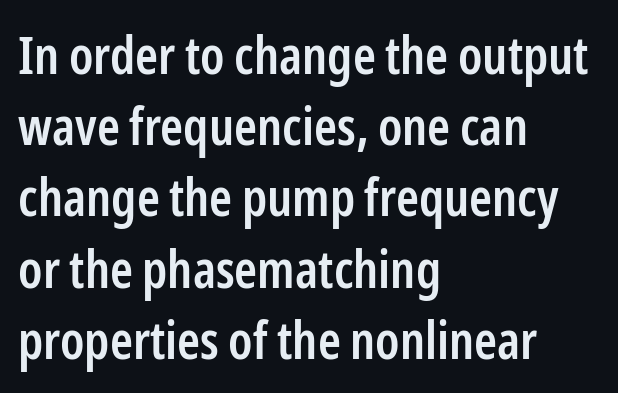
The image shows 52 px semibold, condensed sans-serif type, upright; set left-aligned, normal line spacing (1.37x), normal letter spacing, not underlined; low stroke contrast and a medium x-height.
